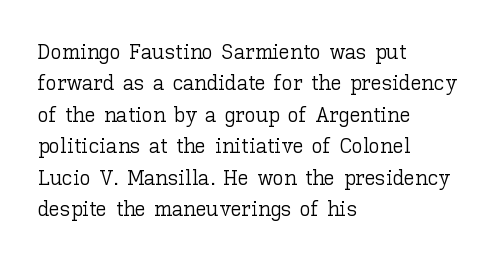
The image shows 22 px text type, upright; set left-aligned, normal line spacing (1.43x), normal letter spacing, not underlined.
